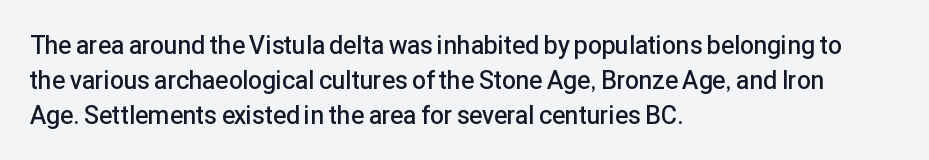
{"italic": "no", "bold": "semi", "underline": "no", "align": "left", "line_spacing": "normal", "line_spacing_ratio": 1.4, "letter_spacing": "normal", "letter_spacing_em": 0.0, "glyph_px": 25}
